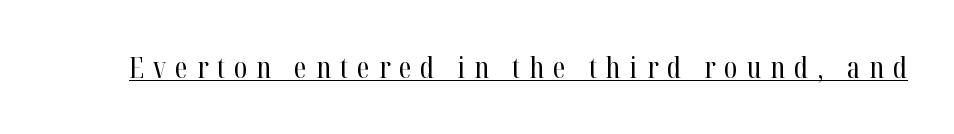
The image shows 29 px regular-weight, condensed serif type, upright; set unusually wide letter spacing (+0.31 em), underlined; high stroke contrast and a medium x-height.
